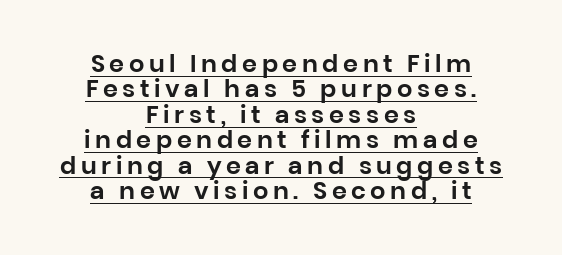
Q: Is the text italic (slanted)? A: No, it is upright.
Q: Is the text underlined? A: Yes.
Q: How is the paragraph aligned? A: Centered.
Q: Is the spacing between lines tight, normal or loose? A: Tight.
